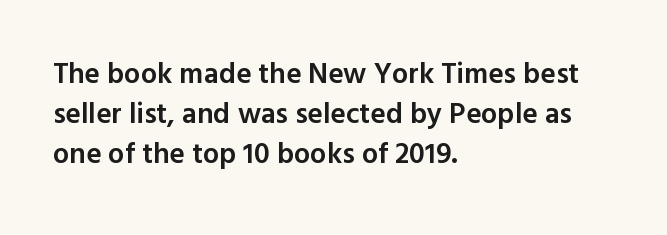
Q: Is the text bold? A: Semi-bold.
Q: Is the text italic (slanted)? A: No, it is upright.
Q: Is the typeface a serif or a sans-serif typeface? A: Sans-serif.
Q: Is the text underlined? A: No.
Q: How is the paragraph aligned? A: Left-aligned.
Q: Is the spacing between letters normal or unusually wide? A: Normal.
Q: Is the spacing between lines tight, normal or loose? A: Normal.
Q: Width (condensed, normal, or wide)? A: Normal.
Q: x-height? A: Medium.
Q: Monospaced? A: No.
